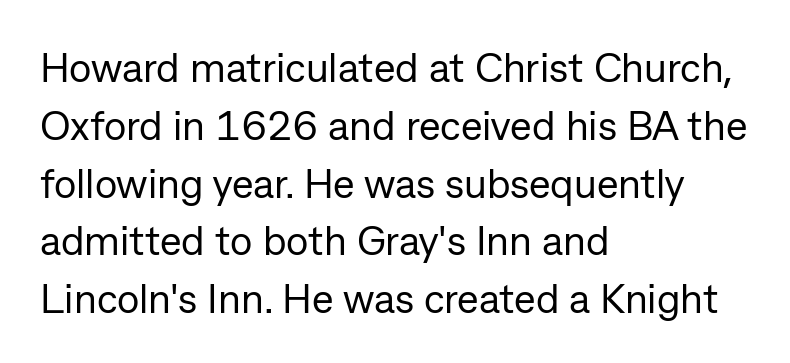
{"serif": "no", "italic": "no", "bold": "no", "weight": "regular", "width": "normal", "stroke_contrast": "low", "x_height": "medium", "monospaced": "no", "underline": "no", "align": "left", "line_spacing": "normal", "line_spacing_ratio": 1.41, "letter_spacing": "normal", "letter_spacing_em": 0.0, "glyph_px": 41}
